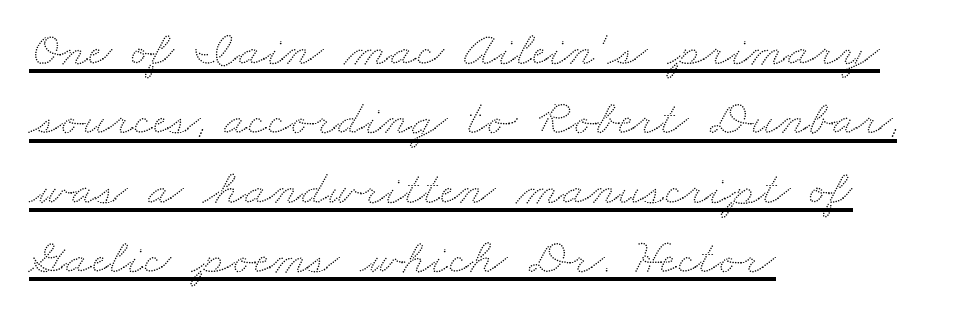
The image shows 51 px wide type; set left-aligned, normal line spacing (1.36x), normal letter spacing, underlined; low stroke contrast and a small x-height.
